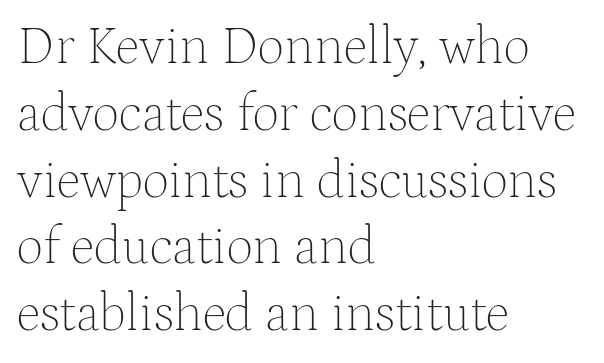
{"serif": "yes", "italic": "no", "bold": "no", "weight": "thin", "width": "normal", "stroke_contrast": "medium", "x_height": "medium", "monospaced": "no", "underline": "no", "align": "left", "line_spacing": "normal", "line_spacing_ratio": 1.26, "letter_spacing": "normal", "letter_spacing_em": 0.0, "glyph_px": 53}
